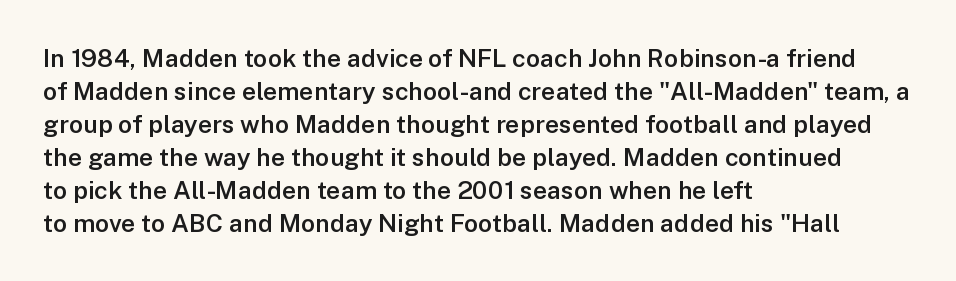
Q: Is the text bold? A: Semi-bold.
Q: Is the text italic (slanted)? A: No, it is upright.
Q: Is the text underlined? A: No.
Q: How is the paragraph aligned? A: Left-aligned.
Q: Is the spacing between letters normal or unusually wide? A: Normal.
Q: Is the spacing between lines tight, normal or loose? A: Normal.
